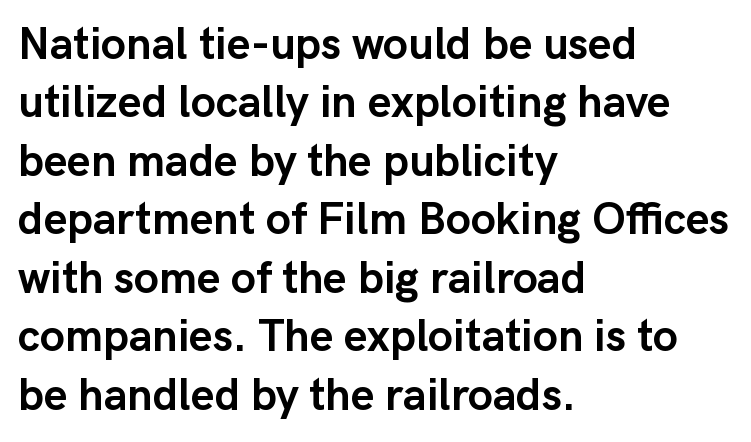
Where is the straight margin? On the left. Descenders hang freely into open space. Designer's note — italics off, roman on. Proportional: the letters do not fall into vertical columns.
